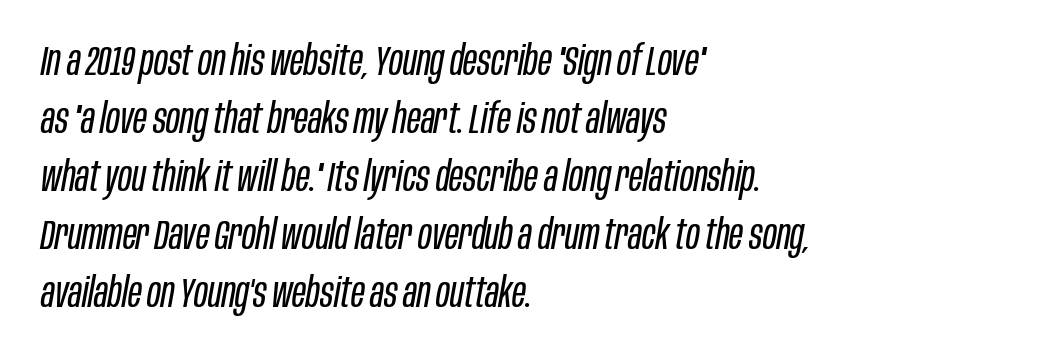
{"italic": "yes", "lean": "right", "slant_degrees": 10, "bold": "no", "weight": "regular", "width": "condensed", "stroke_contrast": "low", "x_height": "large", "monospaced": "no", "underline": "no", "align": "left", "line_spacing": "normal", "line_spacing_ratio": 1.38, "letter_spacing": "normal", "letter_spacing_em": 0.0, "glyph_px": 42}
